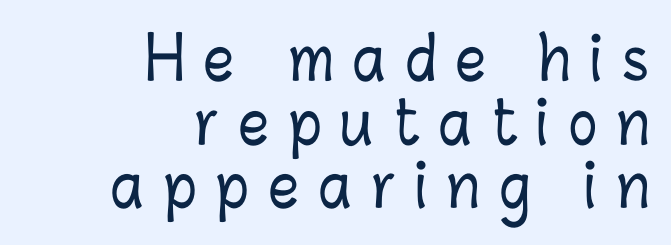
The block of text is dense from top to bottom, with scant space between rows. This sample has the flowing, uneven cadence of proportional lettering. The line texture is sparse and dotted thanks to wide tracking. Compared with a flush-left layout, this one pins lines to the opposite, right side. The baseline area is clear.
